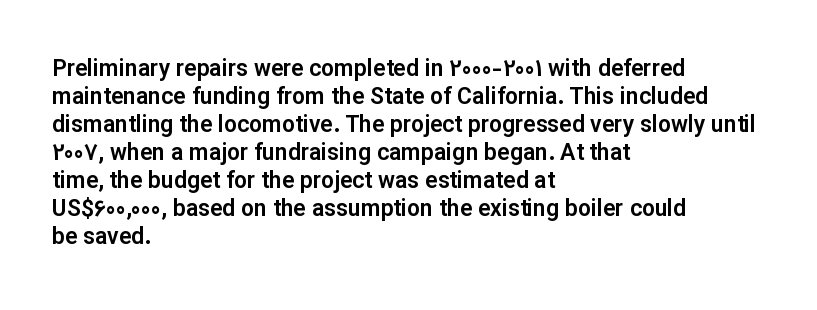
The image shows 23 px text type, upright; set left-aligned, line spacing 1.22x, normal letter spacing, not underlined.
